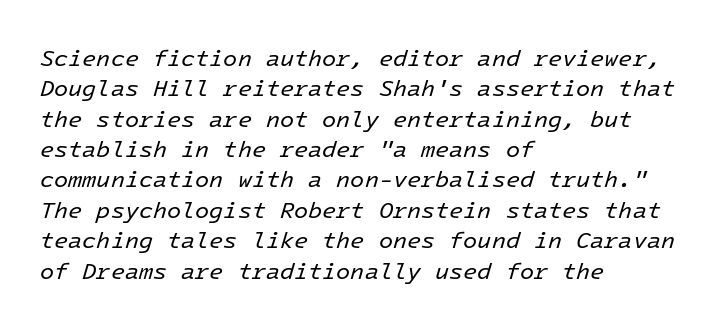
Reading down the block, your eye returns to a fixed left position each line. This is oblique type, the kind used for emphasis or titles. Think standard paragraph weight, or any step lighter than that. Nobody touched the tracking dial on this one.
